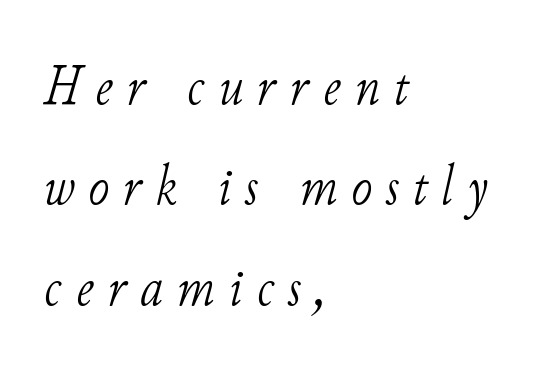
Q: Is the text bold? A: No.
Q: Is the text italic (slanted)? A: Yes, it leans right by about 11 degrees.
Q: Is the typeface a serif or a sans-serif typeface? A: Serif.
Q: Is the text underlined? A: No.
Q: How is the paragraph aligned? A: Left-aligned.
Q: Is the spacing between letters normal or unusually wide? A: Unusually wide.
Q: Width (condensed, normal, or wide)? A: Normal.
Q: Stroke contrast? A: Low.
Q: x-height? A: Small.
Q: Monospaced? A: No.
